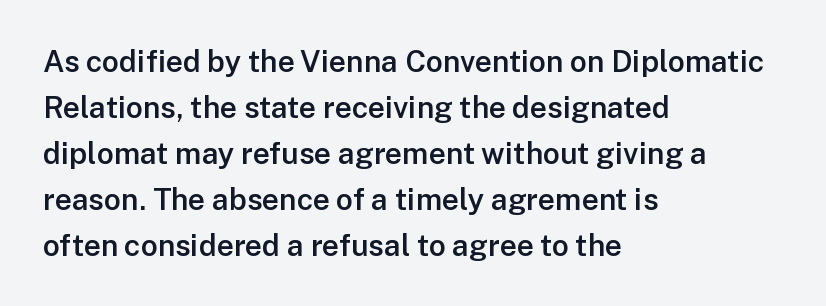
The image shows 30 px semibold sans-serif type, upright; set left-aligned, normal line spacing (1.53x), normal letter spacing, not underlined; low stroke contrast and a medium x-height.
